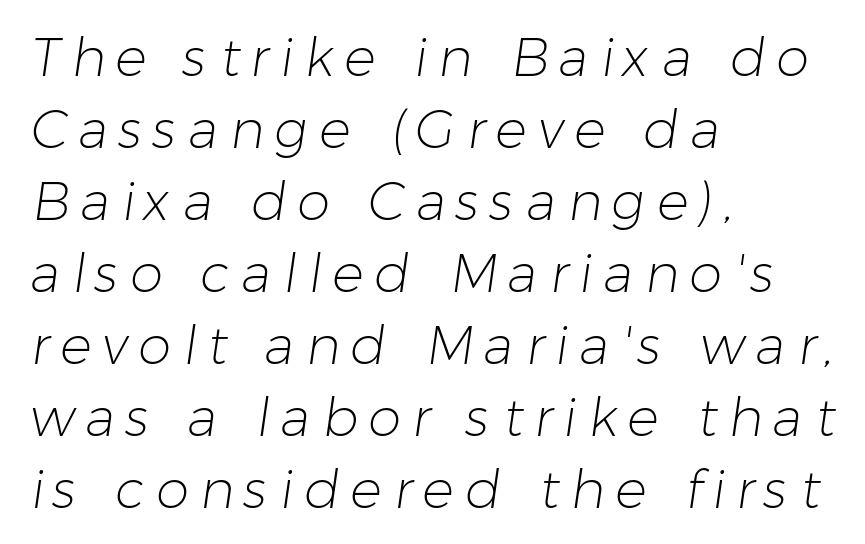
Line spacing here is normal. Do the characters align in a grid? No, the font is proportional. Short note: letters widely spaced. Stems here are at most as thick as an everyday book face. Font category for this specimen: sans-serif.
